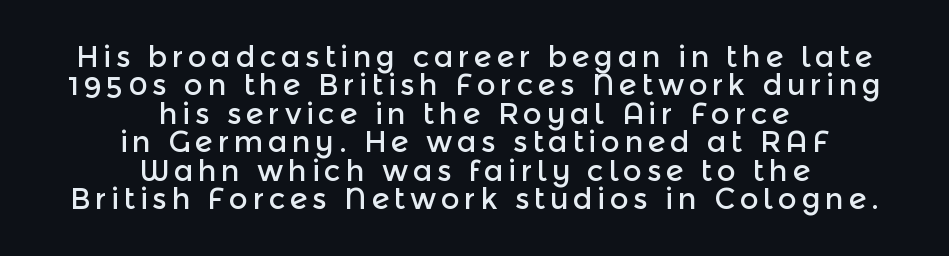
The image shows 29 px sans-serif type, upright; set centered, tight line spacing (0.98x), not underlined; a medium x-height.
